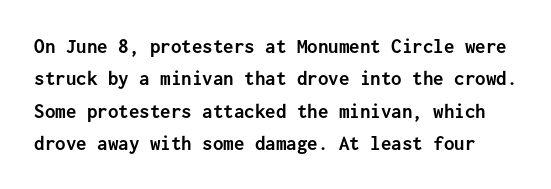
Q: Is the text bold? A: Yes.
Q: Is the text italic (slanted)? A: No, it is upright.
Q: Is the text underlined? A: No.
Q: Is the spacing between letters normal or unusually wide? A: Normal.
Q: Is the spacing between lines tight, normal or loose? A: Normal.
